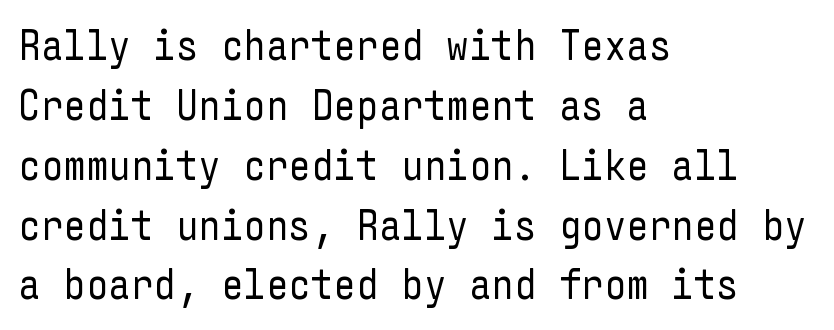
Line beginnings align vertically; line endings do not. Vertically, the passage feels balanced, rows spaced as you'd expect. Vertical stems look standard width or narrower in stroke. The specimen reads as upright at a glance. The strip under each line holds only bare page. The horizontal fit of the characters is conventional and even.
